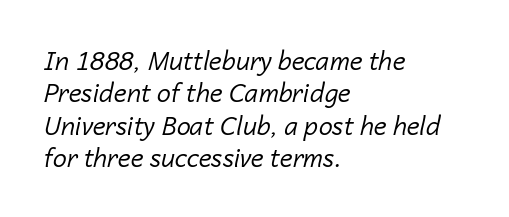
Q: Is the text bold? A: No.
Q: Is the text italic (slanted)? A: Yes, it leans right by about 14 degrees.
Q: Is the text underlined? A: No.
Q: How is the paragraph aligned? A: Left-aligned.
Q: Is the spacing between letters normal or unusually wide? A: Normal.
Q: Is the spacing between lines tight, normal or loose? A: Normal.
